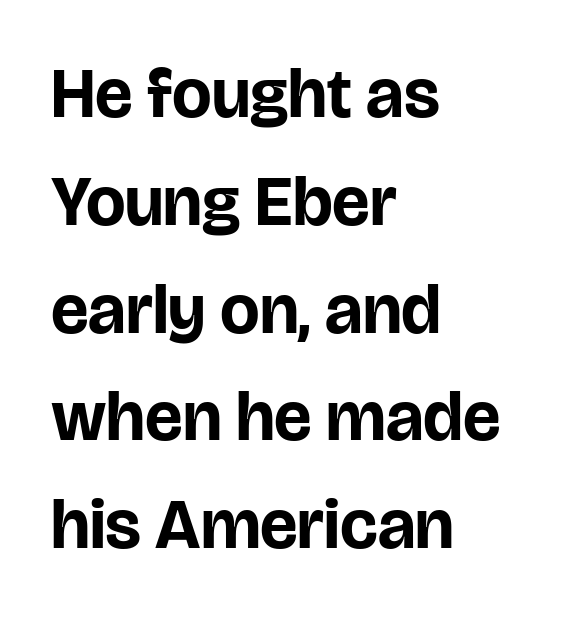
{"serif": "no", "italic": "no", "bold": "yes", "weight": "bold", "width": "normal", "stroke_contrast": "low", "x_height": "large", "monospaced": "no", "underline": "no", "align": "left", "line_spacing": "normal", "line_spacing_ratio": 1.54, "letter_spacing": "normal", "letter_spacing_em": 0.0, "glyph_px": 70}
